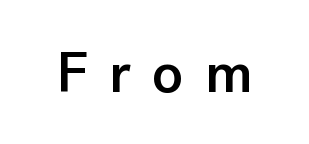
{"serif": "no", "italic": "no", "bold": "semi", "weight": "semibold", "width": "normal", "stroke_contrast": "low", "x_height": "medium", "monospaced": "no", "underline": "no", "letter_spacing": "wide", "letter_spacing_em": 0.37, "glyph_px": 57}
